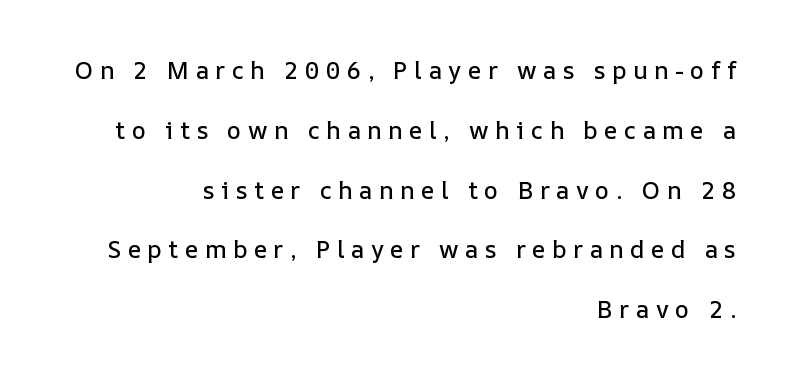
The image shows 24 px text type, upright; set right-aligned, loose line spacing (2.49x), unusually wide letter spacing (+0.27 em), not underlined.
